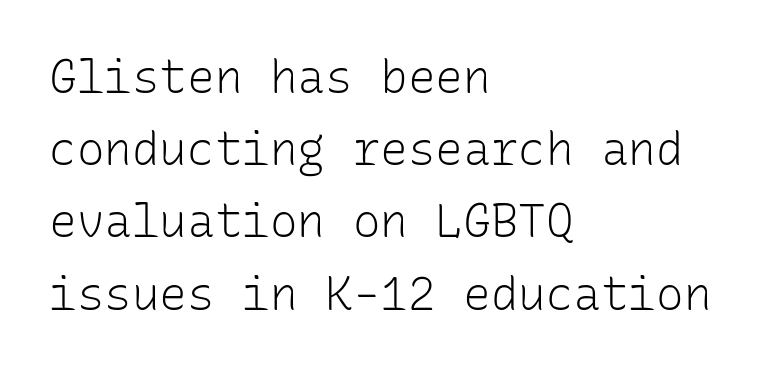
{"serif": "no", "italic": "no", "bold": "no", "weight": "light", "width": "normal", "stroke_contrast": "low", "x_height": "medium", "monospaced": "yes", "underline": "no", "align": "left", "line_spacing": "normal", "line_spacing_ratio": 1.57, "letter_spacing": "normal", "letter_spacing_em": 0.0, "glyph_px": 46}
